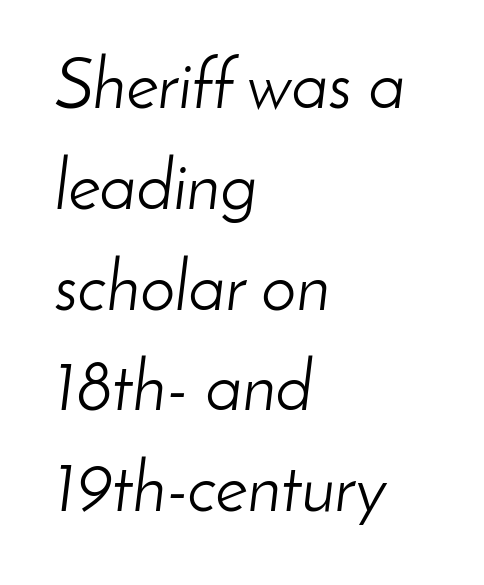
Q: Is the text bold? A: No.
Q: Is the text italic (slanted)? A: Yes, it leans right by about 8 degrees.
Q: Is the text underlined? A: No.
Q: How is the paragraph aligned? A: Left-aligned.
Q: Is the spacing between letters normal or unusually wide? A: Normal.
Q: Is the spacing between lines tight, normal or loose? A: Normal.
Q: Width (condensed, normal, or wide)? A: Normal.
Q: Stroke contrast? A: Low.
Q: x-height? A: Small.
Q: Monospaced? A: No.
